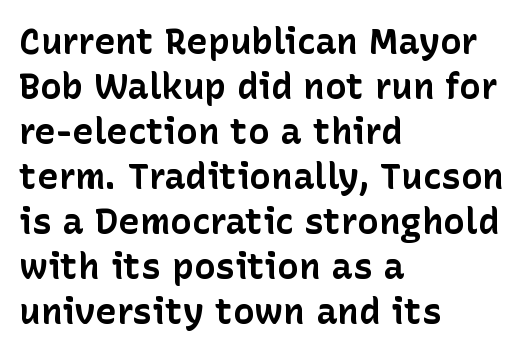
{"serif": "no", "italic": "no", "bold": "yes", "weight": "bold", "width": "normal", "stroke_contrast": "low", "x_height": "medium", "monospaced": "no", "underline": "no", "align": "left", "line_spacing": "normal", "line_spacing_ratio": 1.25, "letter_spacing": "normal", "letter_spacing_em": 0.0, "glyph_px": 36}
